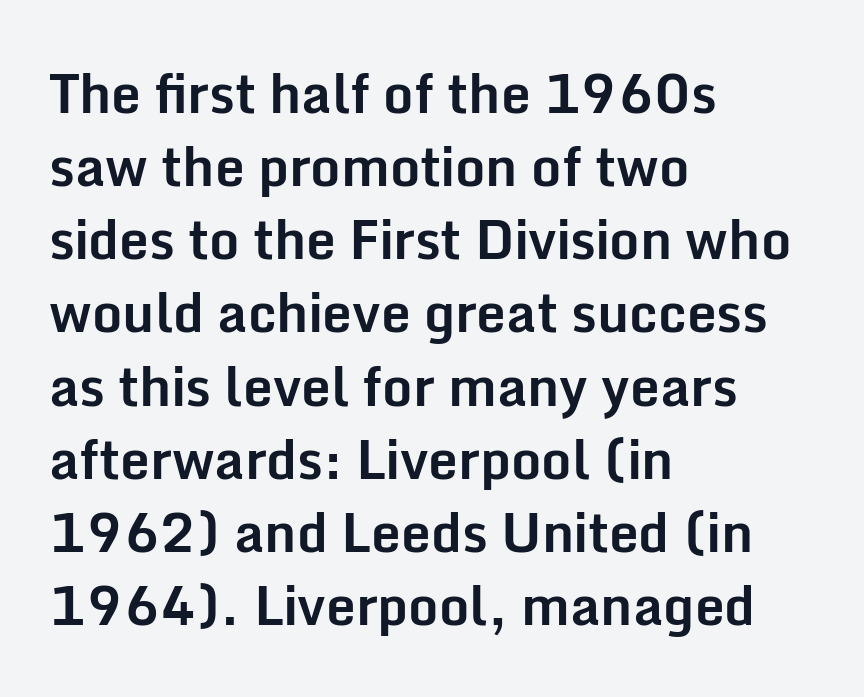
The image shows 53 px bold sans-serif type, upright; set left-aligned, normal line spacing (1.38x), normal letter spacing, not underlined; low stroke contrast and a medium x-height.
